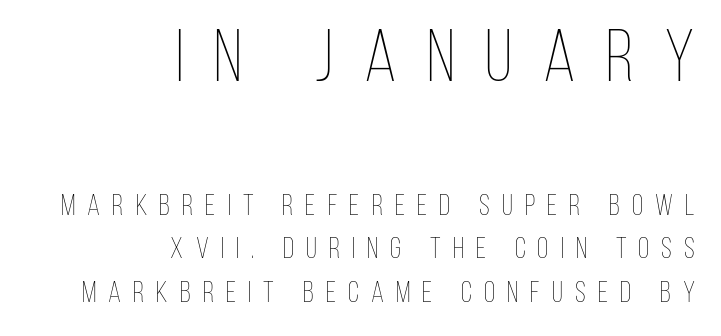
The image shows 73 px thin, condensed type, upright; set right-aligned, normal line spacing (1.49x), unusually wide letter spacing (+0.42 em), not underlined; the first (top) block is 2.52x larger; low stroke contrast and a large x-height.
